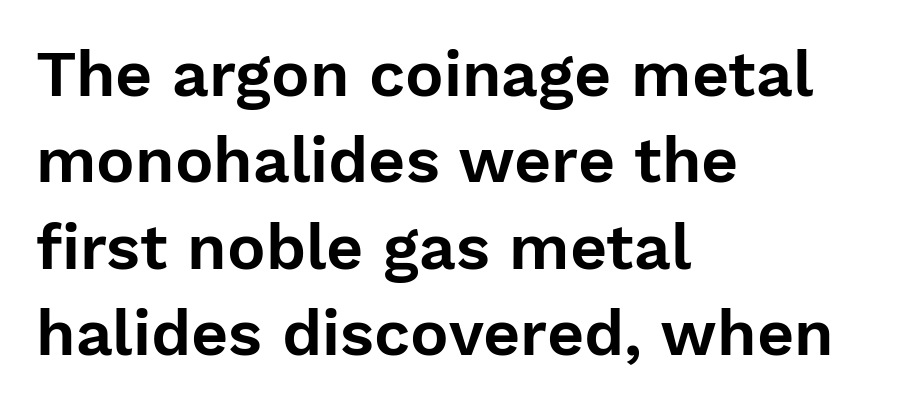
Line starts are locked; line ends wander. Unlike italic type, these characters show no tilt at all. You could not count columns in this text — the font is proportionally spaced. This rendering employs a face without finishing strokes, i.e., a sans-serif. Type without underlining. Interline gaps are of average width in this sample.
